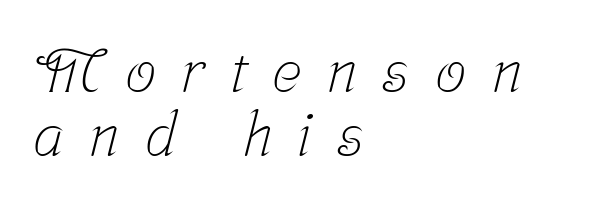
Q: Is the text bold? A: No.
Q: Is the typeface a serif or a sans-serif typeface? A: Serif.
Q: Is the text underlined? A: No.
Q: How is the paragraph aligned? A: Left-aligned.
Q: Is the spacing between letters normal or unusually wide? A: Unusually wide.
Q: Is the spacing between lines tight, normal or loose? A: Tight.
Q: Width (condensed, normal, or wide)? A: Condensed.
Q: Stroke contrast? A: Low.
Q: x-height? A: Medium.
Q: Monospaced? A: No.
